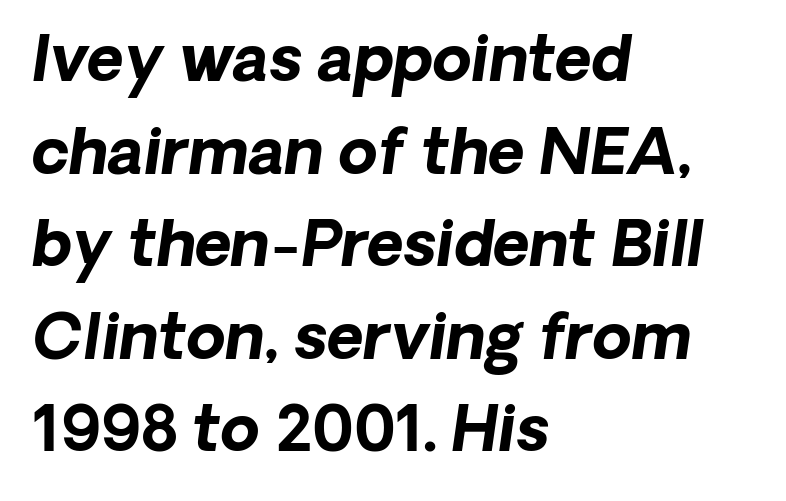
{"serif": "no", "bold": "yes", "weight": "bold", "width": "normal", "stroke_contrast": "low", "x_height": "medium", "monospaced": "no", "underline": "no", "align": "left", "line_spacing": "normal", "line_spacing_ratio": 1.47, "letter_spacing": "normal", "letter_spacing_em": 0.0, "glyph_px": 63}
